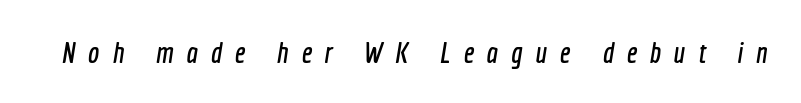
The image shows 30 px condensed sans-serif type; set unusually wide letter spacing (+0.43 em), not underlined; a medium x-height.
